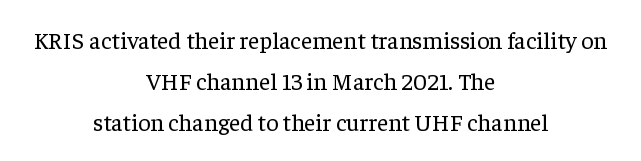
Designer's note — italics off, roman on. The text block is weighted toward neither margin, spreading evenly from the middle. Bare-footed words on every line. Weight: regular or lighter.
